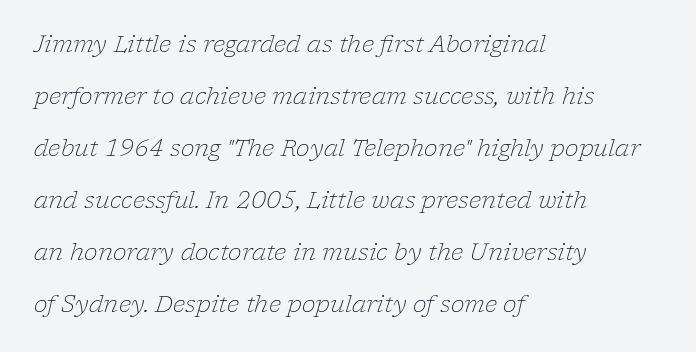
{"italic": "yes", "lean": "right", "slant_degrees": 17, "bold": "no", "underline": "no", "align": "left", "line_spacing": "loose", "line_spacing_ratio": 2.26, "letter_spacing": "normal", "letter_spacing_em": 0.0, "glyph_px": 23}
